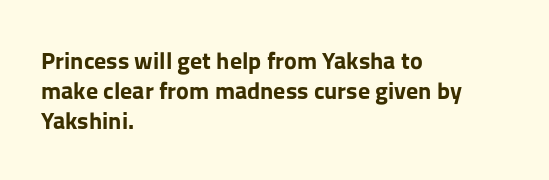
Every character sits straight up, as roman type does. This rendering uses left alignment, leaving the right contour irregular. Letters rest on an invisible, unmarked baseline. The passage shown has conventional tracking throughout. Pretty heavy lettering here — definitely bold.
